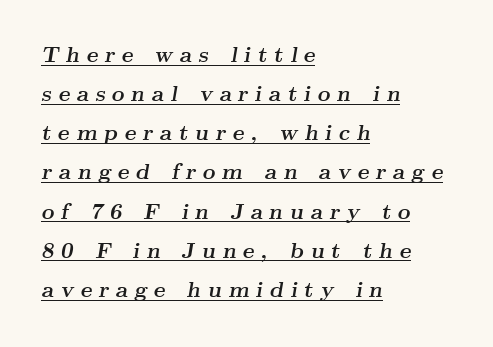
Weight: bold. Does the lettering tilt? It does — this is italic. Between one letter and the next there's a generous, obvious gap. Reading down the block, your eye returns to a fixed left position each line. The glyphs are accompanied by a horizontal stroke just below them.
